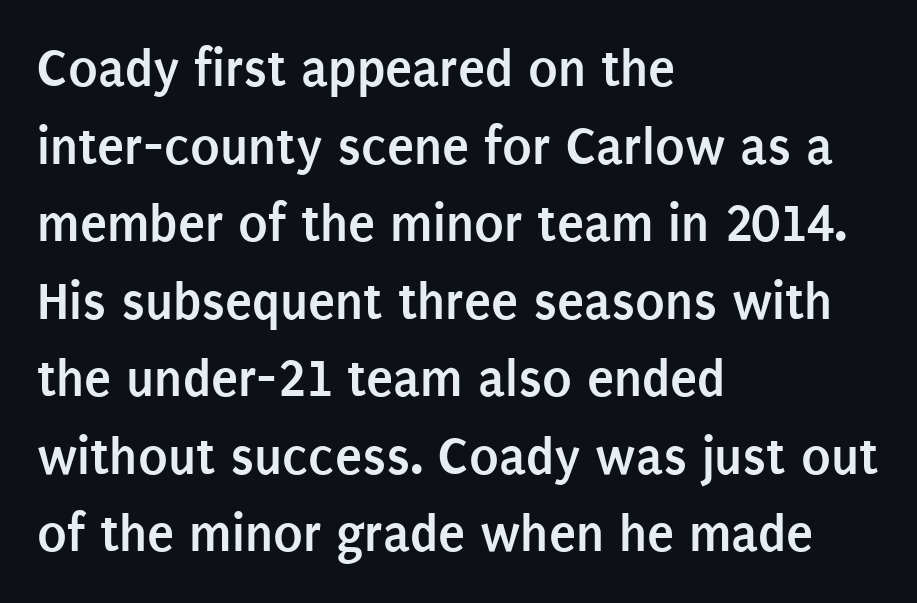
{"serif": "no", "italic": "no", "bold": "yes", "weight": "semibold", "width": "condensed", "stroke_contrast": "low", "x_height": "large", "monospaced": "no", "underline": "no", "align": "left", "line_spacing": "normal", "line_spacing_ratio": 1.41, "letter_spacing": "normal", "letter_spacing_em": 0.0, "glyph_px": 55}
